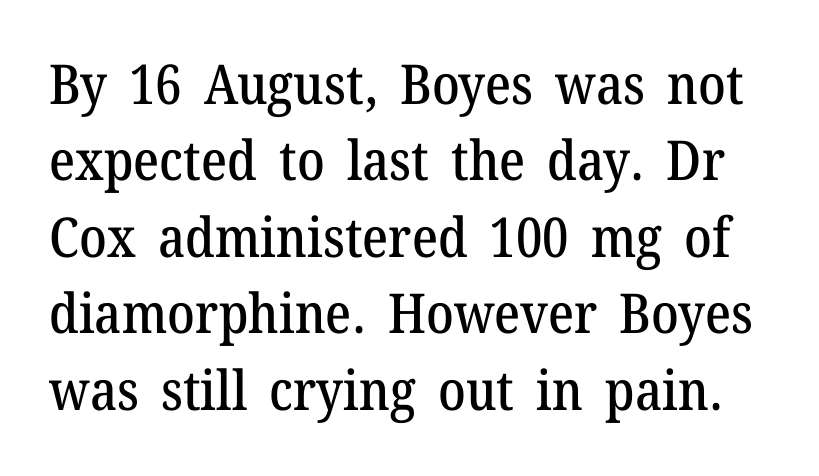
The image shows 55 px serif type, upright; set normal line spacing (1.39x), normal letter spacing, not underlined; medium stroke contrast and a medium x-height.
